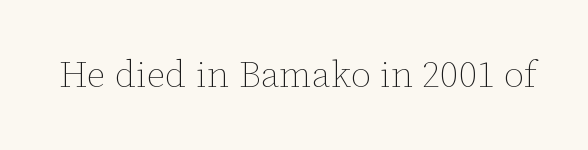
The image shows 37 px thin type, upright; set normal letter spacing, not underlined; low stroke contrast and a medium x-height.
